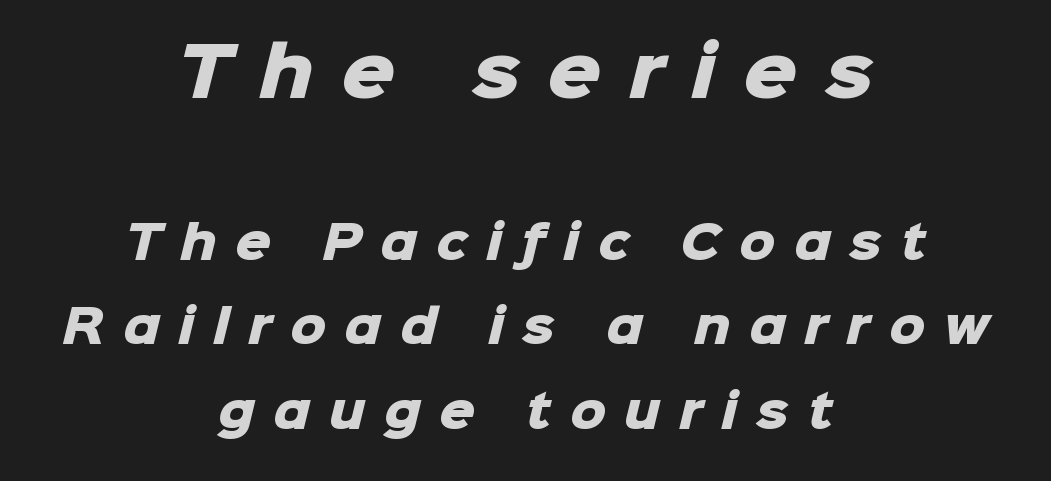
Notice how thick the strokes are: this is what a full bold looks like. The passage shown is not underscored anywhere. Note the varied advance widths — an 'i' is clearly narrower than an 'm'. Note: larger setting up top, smaller setting below.
